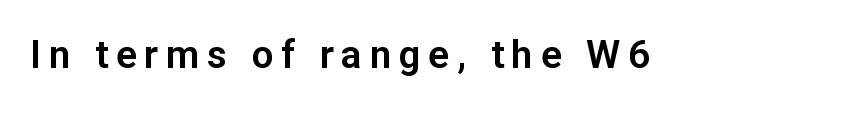
Q: Is the text italic (slanted)? A: No, it is upright.
Q: Is the typeface a serif or a sans-serif typeface? A: Sans-serif.
Q: Is the text underlined? A: No.
Q: Width (condensed, normal, or wide)? A: Normal.
Q: Stroke contrast? A: Low.
Q: x-height? A: Medium.
Q: Monospaced? A: No.
